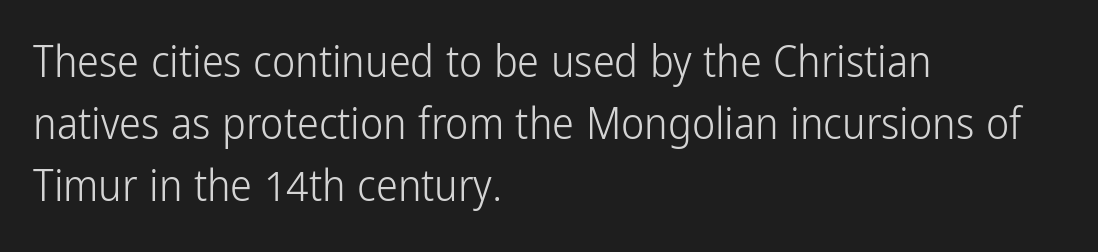
Q: Is the text bold? A: No.
Q: Is the text italic (slanted)? A: No, it is upright.
Q: Is the typeface a serif or a sans-serif typeface? A: Sans-serif.
Q: Is the text underlined? A: No.
Q: How is the paragraph aligned? A: Left-aligned.
Q: Is the spacing between letters normal or unusually wide? A: Normal.
Q: Is the spacing between lines tight, normal or loose? A: Normal.
Q: Width (condensed, normal, or wide)? A: Condensed.
Q: Stroke contrast? A: Low.
Q: x-height? A: Medium.
Q: Monospaced? A: No.
